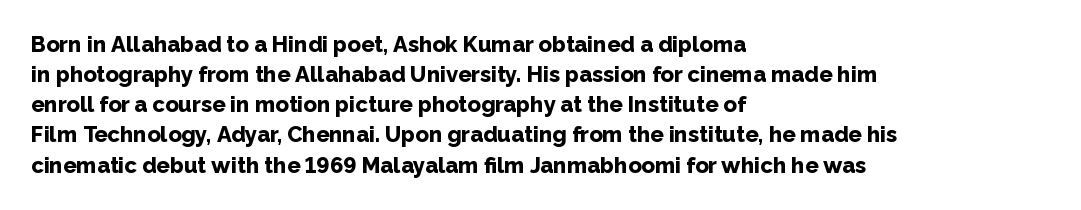
{"italic": "no", "bold": "yes", "underline": "no", "align": "left", "line_spacing": "normal", "line_spacing_ratio": 1.37, "letter_spacing": "normal", "letter_spacing_em": 0.0, "glyph_px": 22}
